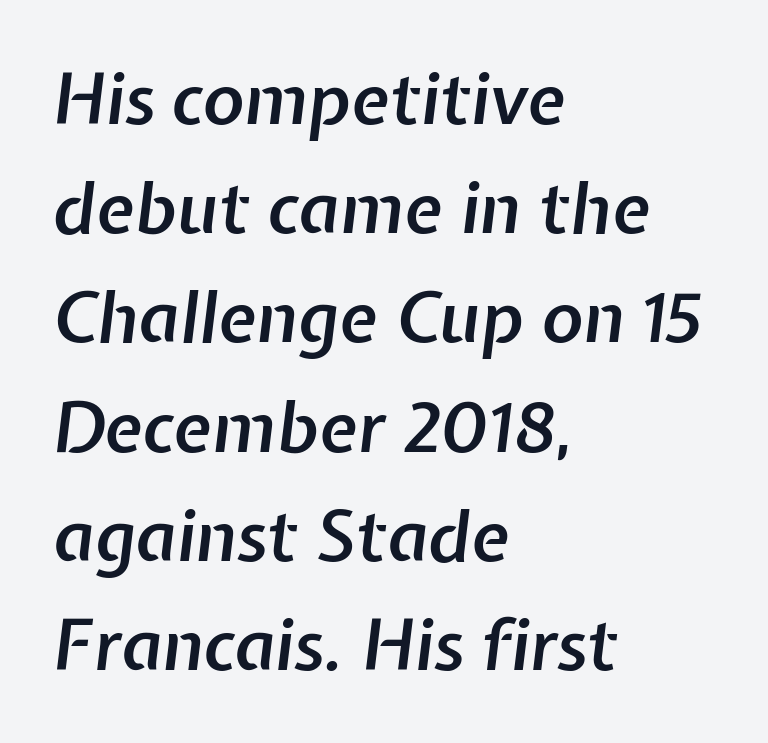
The image shows 70 px semibold type, italic (leaning right); set left-aligned, normal line spacing (1.56x), normal letter spacing, not underlined; low stroke contrast and a medium x-height.
